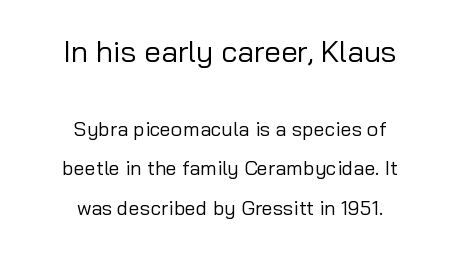
Q: Is the text bold? A: No.
Q: Is the text italic (slanted)? A: No, it is upright.
Q: Is the typeface a serif or a sans-serif typeface? A: Sans-serif.
Q: Is the text underlined? A: No.
Q: How is the paragraph aligned? A: Centered.
Q: Is the spacing between letters normal or unusually wide? A: Normal.
Q: Is the spacing between lines tight, normal or loose? A: Loose.
Q: Which block of text is set in a larger size, the first (top) or the second (bottom)? A: The first (top) one.
Q: Width (condensed, normal, or wide)? A: Normal.
Q: Stroke contrast? A: Low.
Q: x-height? A: Medium.
Q: Monospaced? A: No.
